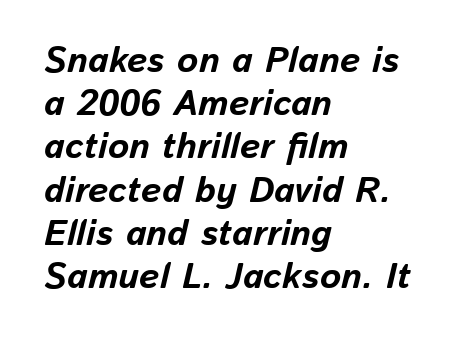
Q: Is the text bold? A: Yes.
Q: Is the text italic (slanted)? A: Yes, it leans right by about 13 degrees.
Q: Is the text underlined? A: No.
Q: How is the paragraph aligned? A: Left-aligned.
Q: Is the spacing between letters normal or unusually wide? A: Normal.
Q: Width (condensed, normal, or wide)? A: Normal.
Q: Stroke contrast? A: Low.
Q: x-height? A: Medium.
Q: Monospaced? A: No.
